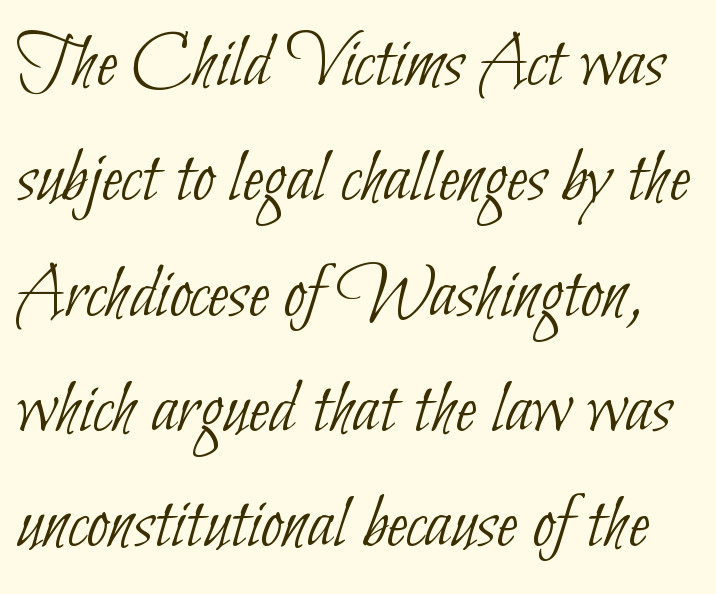
The image shows 79 px thin, condensed sans-serif type; set normal line spacing (1.46x), normal letter spacing, not underlined; low stroke contrast and a small x-height.
